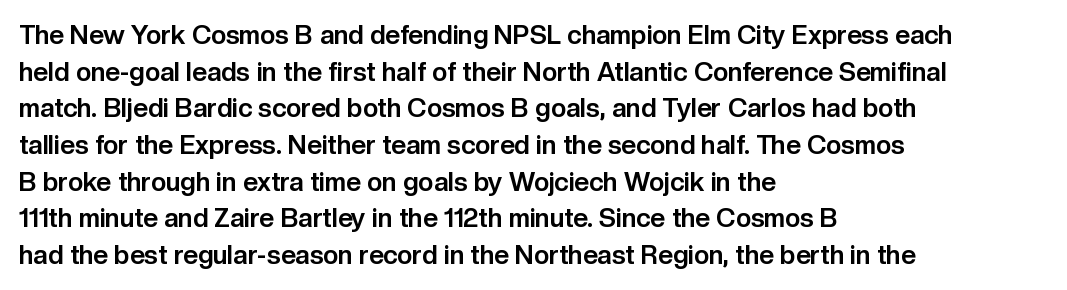
The image shows 26 px bold type, upright; set left-aligned, normal line spacing (1.41x), normal letter spacing, not underlined.
